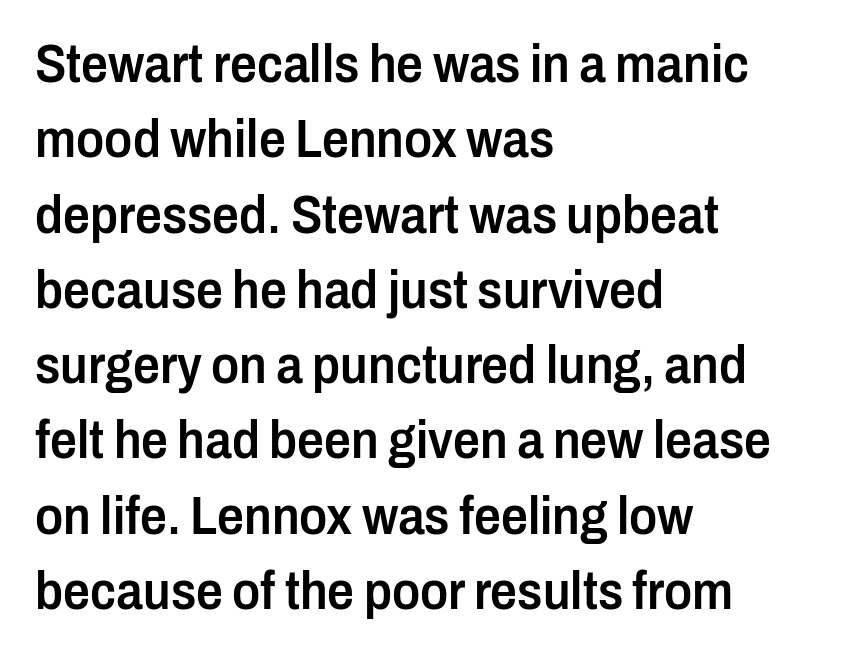
Q: Is the text bold? A: Semi-bold.
Q: Is the text italic (slanted)? A: No, it is upright.
Q: Is the typeface a serif or a sans-serif typeface? A: Sans-serif.
Q: Is the text underlined? A: No.
Q: How is the paragraph aligned? A: Left-aligned.
Q: Is the spacing between letters normal or unusually wide? A: Normal.
Q: Is the spacing between lines tight, normal or loose? A: Normal.
Q: Width (condensed, normal, or wide)? A: Condensed.
Q: Stroke contrast? A: Low.
Q: x-height? A: Medium.
Q: Monospaced? A: No.
